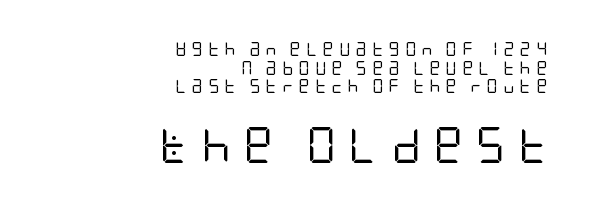
The image shows 36 px regular-weight, condensed sans-serif type, upright; set right-aligned, normal line spacing (1.33x), unusually wide letter spacing (+0.36 em), not underlined; the second (bottom) block is 2.57x larger; low stroke contrast and a large x-height.
